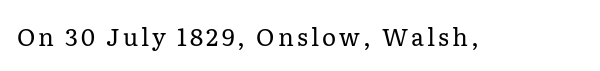
{"italic": "no", "bold": "no", "underline": "no", "glyph_px": 24}
